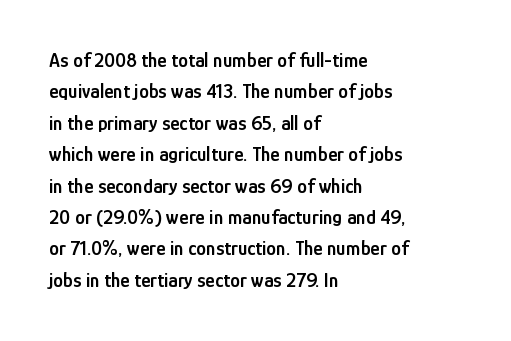
The image shows 20 px text type, upright; set left-aligned, normal line spacing (1.57x), normal letter spacing, not underlined.
